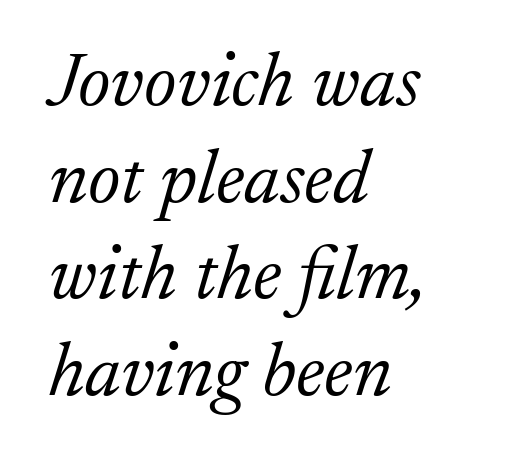
The image shows 76 px light serif type, italic (leaning right); set left-aligned, normal line spacing (1.27x), normal letter spacing, not underlined; low stroke contrast and a medium x-height.
